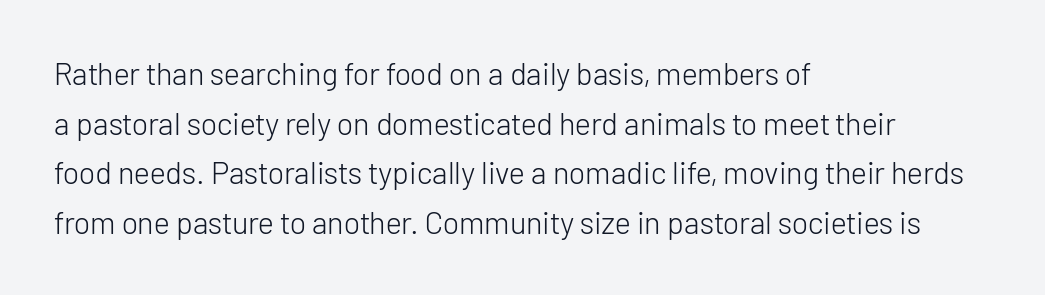
The image shows 31 px light sans-serif type, upright; set left-aligned, normal line spacing (1.6x), normal letter spacing, not underlined; low stroke contrast and a medium x-height.
